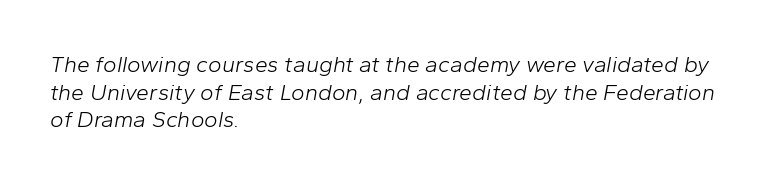
Q: Is the text bold? A: No.
Q: Is the text italic (slanted)? A: Yes, it leans right by about 10 degrees.
Q: Is the text underlined? A: No.
Q: How is the paragraph aligned? A: Left-aligned.
Q: Is the spacing between letters normal or unusually wide? A: Normal.
